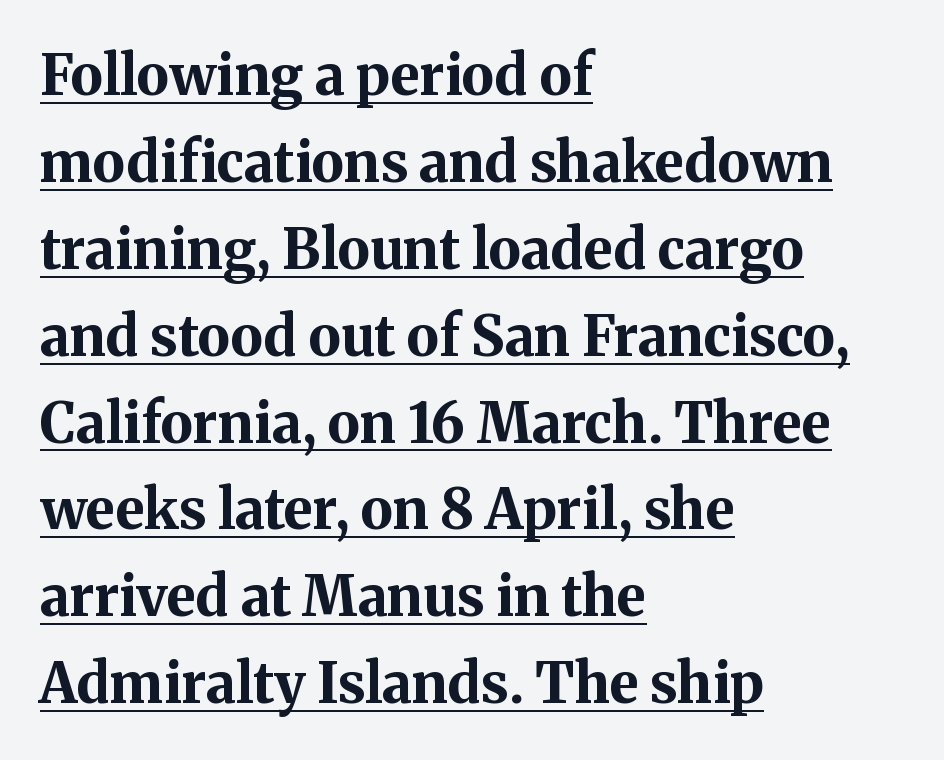
{"serif": "yes", "italic": "no", "bold": "yes", "weight": "bold", "width": "normal", "stroke_contrast": "medium", "x_height": "medium", "monospaced": "no", "underline": "yes", "align": "left", "line_spacing": "normal", "line_spacing_ratio": 1.58, "letter_spacing": "normal", "letter_spacing_em": 0.0, "glyph_px": 55}
